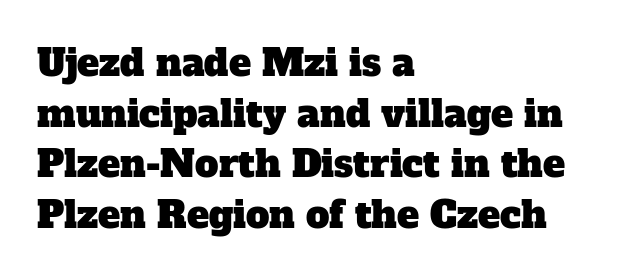
Q: Is the typeface a serif or a sans-serif typeface? A: Serif.
Q: Is the text underlined? A: No.
Q: How is the paragraph aligned? A: Left-aligned.
Q: Is the spacing between letters normal or unusually wide? A: Normal.
Q: Is the spacing between lines tight, normal or loose? A: Normal.
Q: Width (condensed, normal, or wide)? A: Normal.
Q: Stroke contrast? A: Low.
Q: x-height? A: Medium.
Q: Monospaced? A: No.
